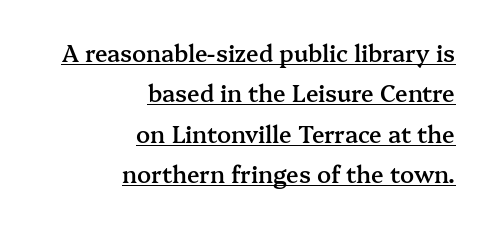
{"italic": "no", "bold": "semi", "underline": "yes", "align": "right", "line_spacing_ratio": 1.76, "letter_spacing": "normal", "letter_spacing_em": 0.0, "glyph_px": 23}
